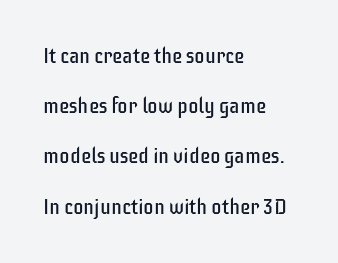
Q: Is the text bold? A: No.
Q: Is the text italic (slanted)? A: No, it is upright.
Q: Is the text underlined? A: No.
Q: How is the paragraph aligned? A: Left-aligned.
Q: Is the spacing between letters normal or unusually wide? A: Normal.
Q: Is the spacing between lines tight, normal or loose? A: Loose.
